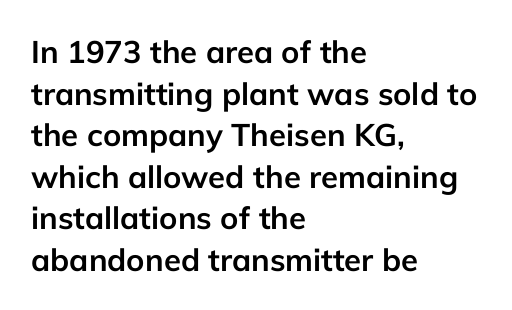
{"serif": "no", "italic": "no", "bold": "yes", "weight": "semibold", "width": "normal", "stroke_contrast": "low", "x_height": "medium", "monospaced": "no", "underline": "no", "align": "left", "line_spacing": "normal", "line_spacing_ratio": 1.34, "letter_spacing": "normal", "letter_spacing_em": 0.0, "glyph_px": 31}
